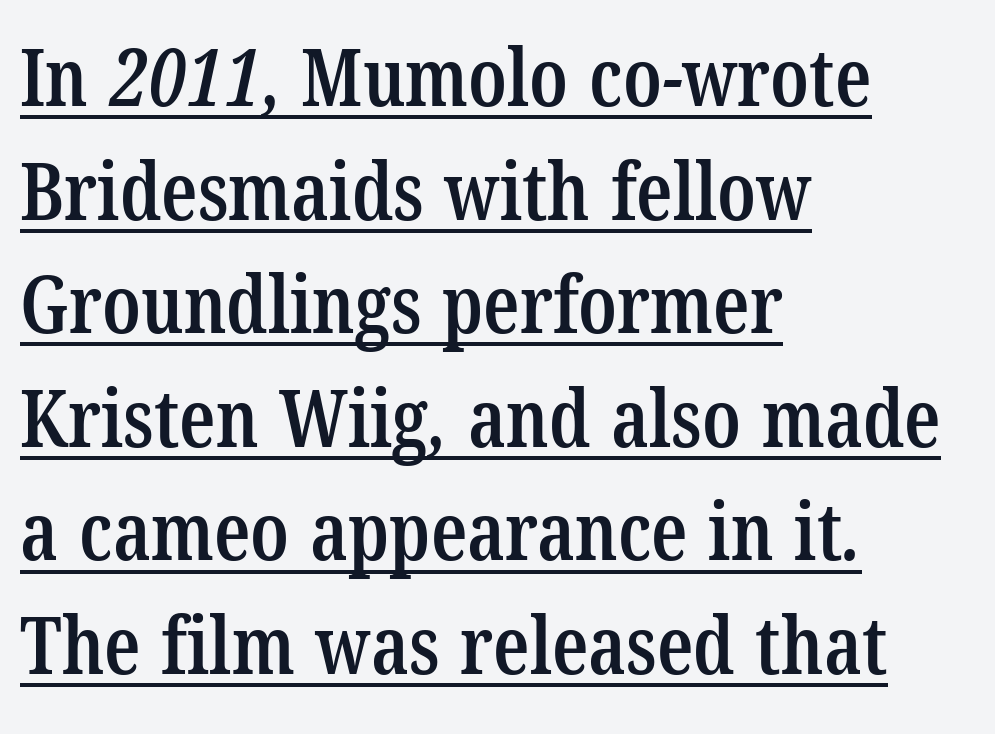
Q: Is the text bold? A: Semi-bold.
Q: Is the typeface a serif or a sans-serif typeface? A: Serif.
Q: Is the text underlined? A: Yes.
Q: How is the paragraph aligned? A: Left-aligned.
Q: Is the spacing between letters normal or unusually wide? A: Normal.
Q: Is the spacing between lines tight, normal or loose? A: Normal.
Q: Width (condensed, normal, or wide)? A: Condensed.
Q: Stroke contrast? A: Low.
Q: x-height? A: Medium.
Q: Monospaced? A: No.
